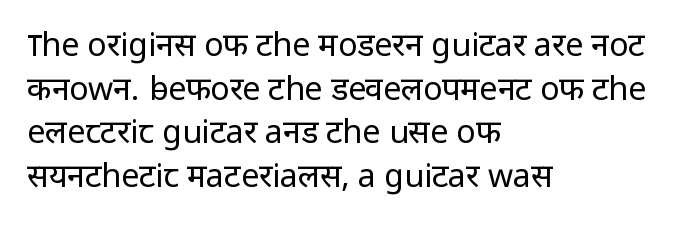
Counters stay open thanks to moderate or lighter strokes. Leading: standard. Reading down the block, your eye returns to a fixed left position each line. It's the straight-up-and-down kind of type.
